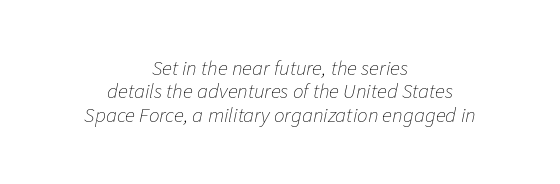
Q: Is the text bold? A: No.
Q: Is the text italic (slanted)? A: Yes, it leans right by about 11 degrees.
Q: Is the text underlined? A: No.
Q: How is the paragraph aligned? A: Centered.
Q: Is the spacing between letters normal or unusually wide? A: Normal.
Q: Is the spacing between lines tight, normal or loose? A: Tight.
